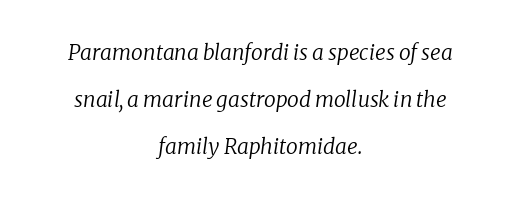
Q: Is the text bold? A: No.
Q: Is the text italic (slanted)? A: Yes, it leans right by about 8 degrees.
Q: Is the text underlined? A: No.
Q: How is the paragraph aligned? A: Centered.
Q: Is the spacing between letters normal or unusually wide? A: Normal.
Q: Is the spacing between lines tight, normal or loose? A: Loose.
